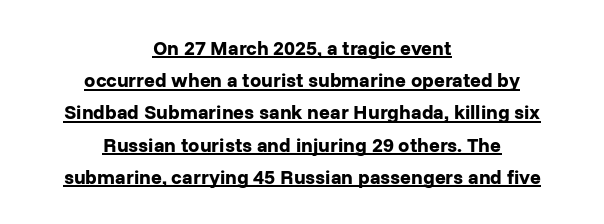
The face used here has the dense, thick strokes of a bold. Students, note that the glyphs here touch the page at normal intervals. In terms of leading, this rendering sits right in the middle. Posture: upright roman. A student would call this center alignment; a typographer would say set centered. You can see a thin bar hugging the bottom of the glyphs.
